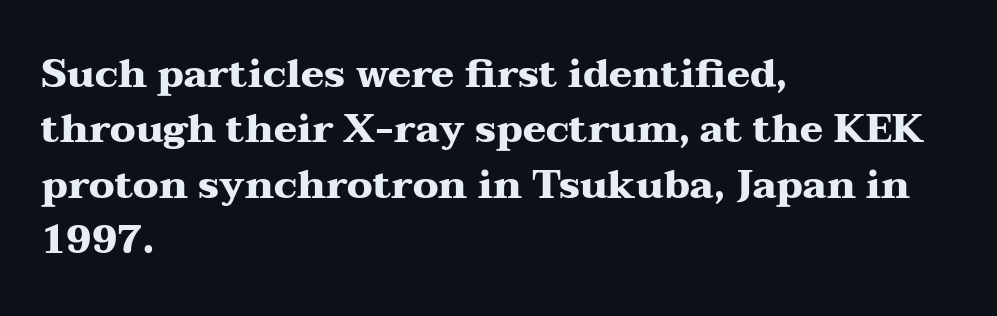
The image shows 39 px heavy, wide serif type, upright; set left-aligned, normal line spacing (1.42x), normal letter spacing, not underlined; medium stroke contrast and a medium x-height.
